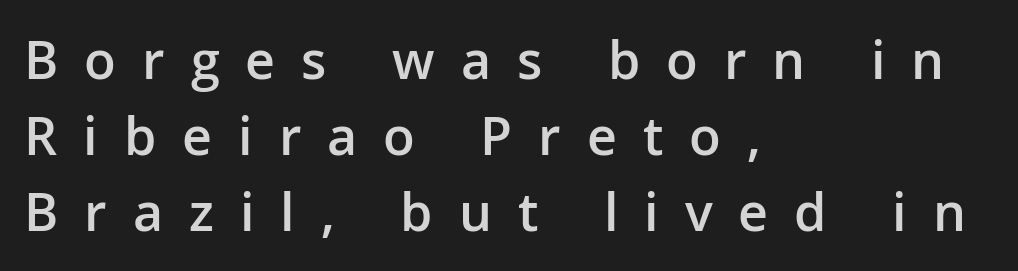
Q: Is the text bold? A: Semi-bold.
Q: Is the text italic (slanted)? A: No, it is upright.
Q: Is the typeface a serif or a sans-serif typeface? A: Sans-serif.
Q: Is the text underlined? A: No.
Q: How is the paragraph aligned? A: Left-aligned.
Q: Is the spacing between letters normal or unusually wide? A: Unusually wide.
Q: Is the spacing between lines tight, normal or loose? A: Normal.
Q: Width (condensed, normal, or wide)? A: Normal.
Q: Stroke contrast? A: Low.
Q: x-height? A: Medium.
Q: Monospaced? A: No.
